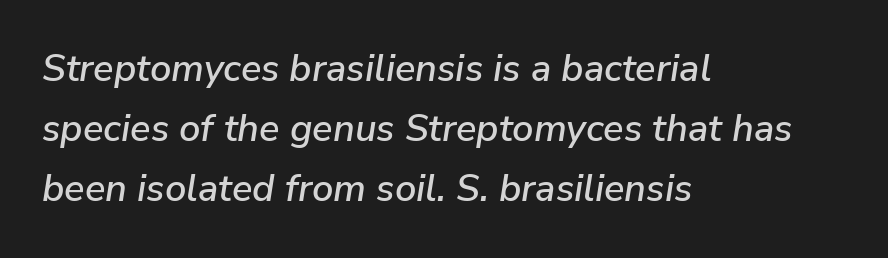
A normal amount of white space separates one row of letters from the next. The type is set solid horizontally, with unmodified tracking. Unmarked baselines from the first word to the last. Posture: slanted.
